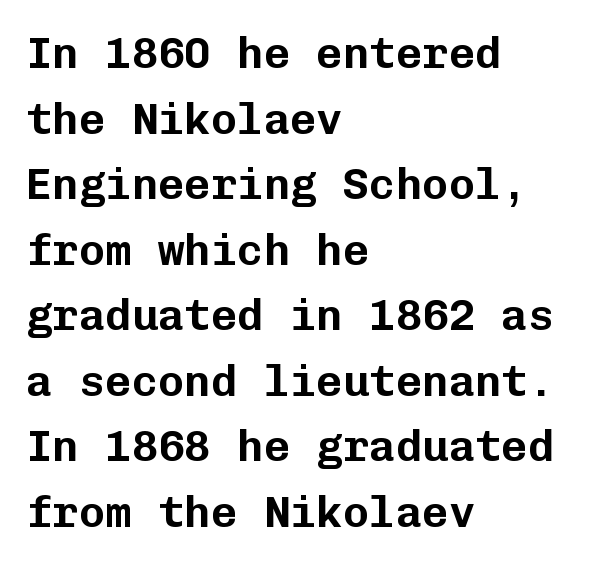
{"serif": "no", "italic": "no", "width": "normal", "stroke_contrast": "low", "x_height": "medium", "monospaced": "yes", "underline": "no", "align": "left", "line_spacing": "normal", "line_spacing_ratio": 1.49, "letter_spacing": "normal", "letter_spacing_em": 0.0, "glyph_px": 44}
